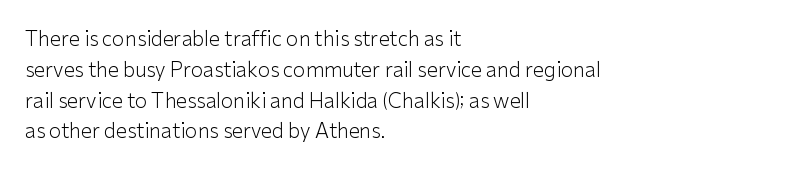
Q: Is the text bold? A: No.
Q: Is the text italic (slanted)? A: No, it is upright.
Q: Is the text underlined? A: No.
Q: How is the paragraph aligned? A: Left-aligned.
Q: Is the spacing between letters normal or unusually wide? A: Normal.
Q: Is the spacing between lines tight, normal or loose? A: Normal.
